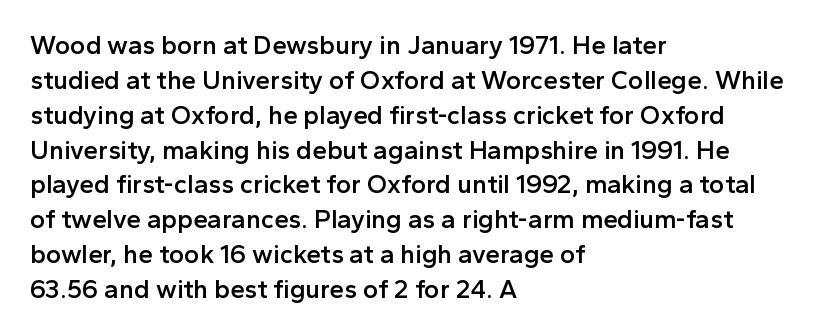
The image shows 26 px text type, upright; set left-aligned, normal line spacing (1.34x), normal letter spacing, not underlined.
